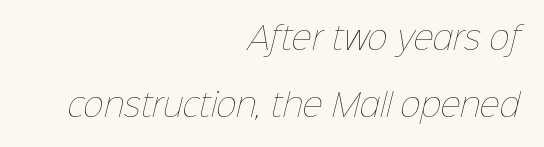
The image shows 31 px thin type; set right-aligned, loose line spacing (2.15x), normal letter spacing, not underlined; low stroke contrast and a medium x-height.
